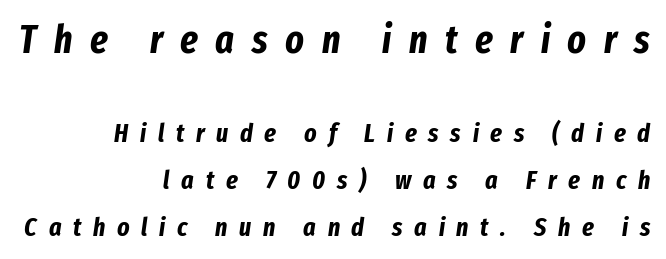
An italicized treatment has been applied to the whole sample. The characters look thick and weighty, a clear bold. Unmarked baselines from the first word to the last. These lines stack with their right ends in a neat column. The rendering uses natural spacing where letterforms have individual widths.
